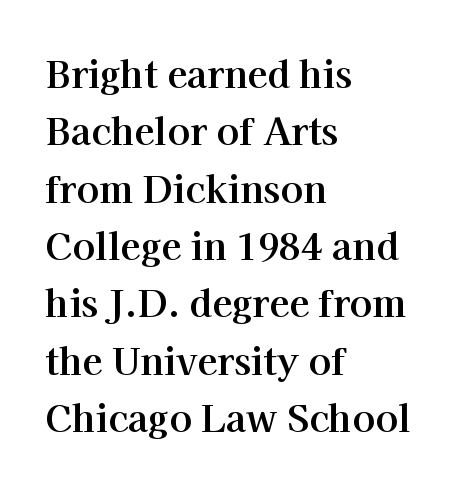
{"serif": "yes", "italic": "no", "bold": "yes", "weight": "bold", "width": "normal", "stroke_contrast": "high", "x_height": "medium", "monospaced": "no", "underline": "no", "align": "left", "line_spacing": "normal", "line_spacing_ratio": 1.55, "letter_spacing": "normal", "letter_spacing_em": 0.0, "glyph_px": 37}
